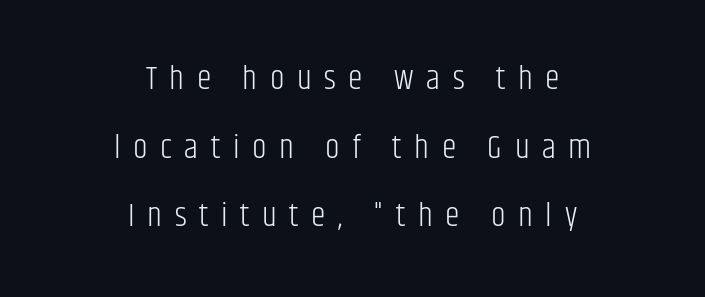
The line-height multiplier appears high, well above default. The font's upright variant was chosen for this text. Weight class: somewhere from thin through regular. Tracking here is generous; glyphs stand well apart from one another. The font family rendered here belongs to the sans-serif group.
